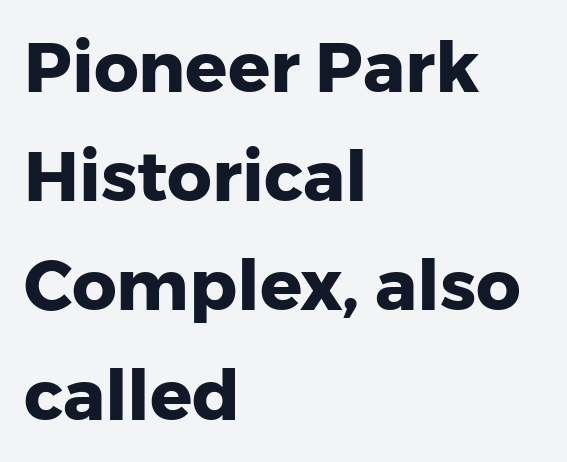
The image shows 70 px heavy sans-serif type, upright; set left-aligned, normal line spacing (1.56x), normal letter spacing, not underlined; low stroke contrast and a medium x-height.
